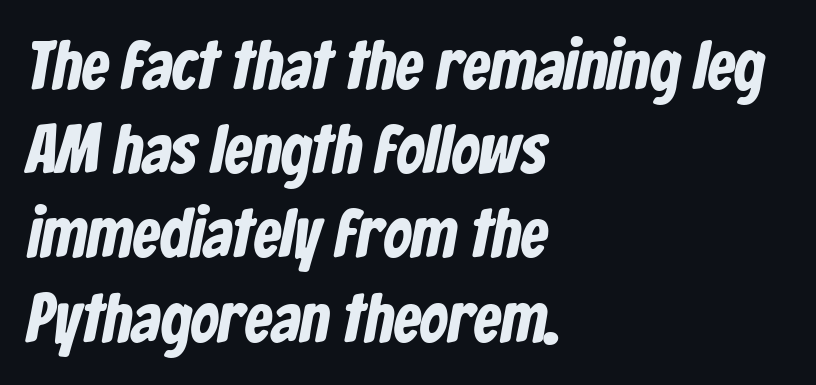
{"serif": "no", "bold": "yes", "weight": "bold", "width": "condensed", "stroke_contrast": "low", "x_height": "medium", "monospaced": "no", "underline": "no", "align": "left", "line_spacing_ratio": 1.22, "letter_spacing": "normal", "letter_spacing_em": 0.0, "glyph_px": 69}
